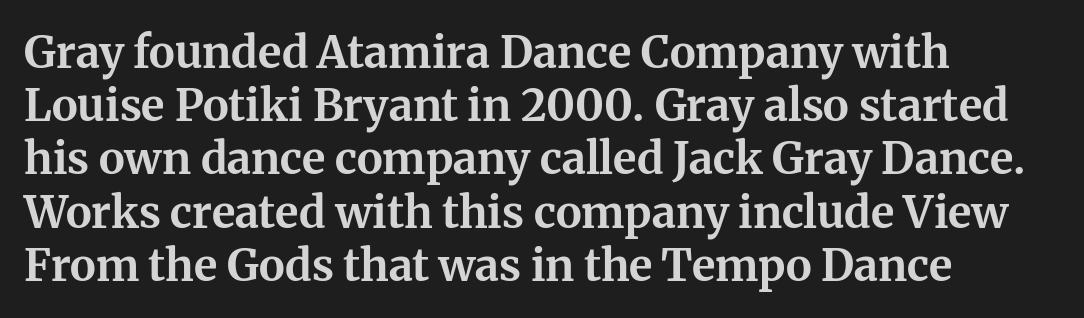
{"serif": "yes", "italic": "no", "bold": "yes", "weight": "bold", "width": "normal", "stroke_contrast": "medium", "x_height": "medium", "monospaced": "no", "underline": "no", "align": "left", "line_spacing_ratio": 1.21, "letter_spacing": "normal", "letter_spacing_em": 0.0, "glyph_px": 44}
